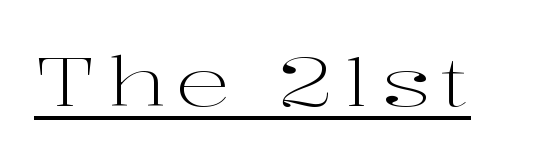
{"serif": "yes", "italic": "no", "bold": "no", "weight": "light", "width": "wide", "stroke_contrast": "high", "x_height": "medium", "monospaced": "no", "underline": "yes", "glyph_px": 68}
